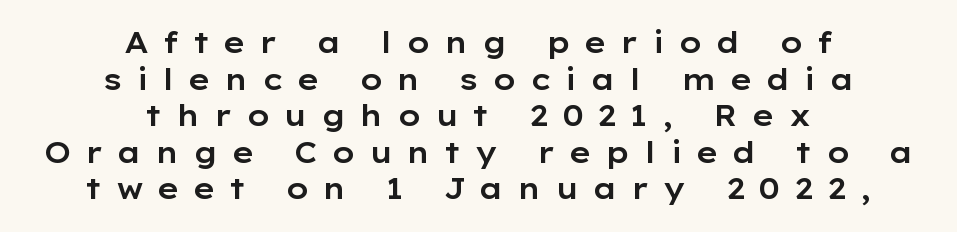
Q: Is the text italic (slanted)? A: No, it is upright.
Q: Is the typeface a serif or a sans-serif typeface? A: Sans-serif.
Q: Is the text underlined? A: No.
Q: How is the paragraph aligned? A: Centered.
Q: Is the spacing between letters normal or unusually wide? A: Unusually wide.
Q: Is the spacing between lines tight, normal or loose? A: Normal.
Q: Width (condensed, normal, or wide)? A: Wide.
Q: Stroke contrast? A: Low.
Q: x-height? A: Medium.
Q: Monospaced? A: No.
